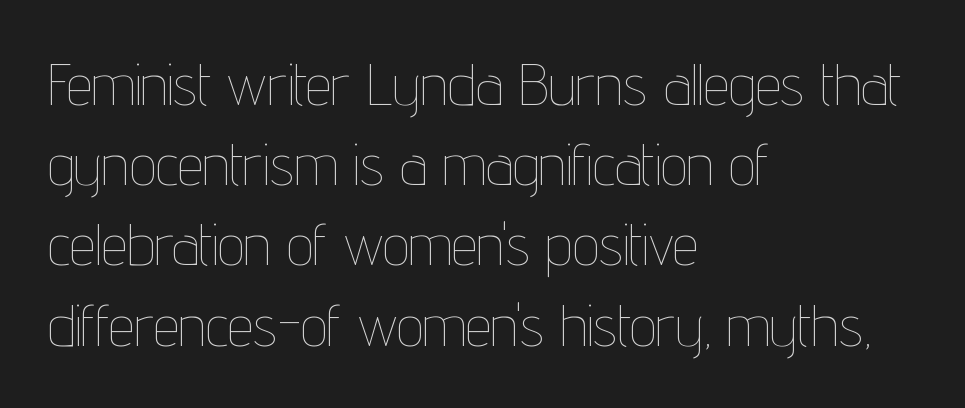
Q: Is the text bold? A: No.
Q: Is the text italic (slanted)? A: No, it is upright.
Q: Is the text underlined? A: No.
Q: How is the paragraph aligned? A: Left-aligned.
Q: Is the spacing between letters normal or unusually wide? A: Normal.
Q: Is the spacing between lines tight, normal or loose? A: Normal.
Q: Width (condensed, normal, or wide)? A: Condensed.
Q: Stroke contrast? A: Low.
Q: x-height? A: Medium.
Q: Monospaced? A: No.
